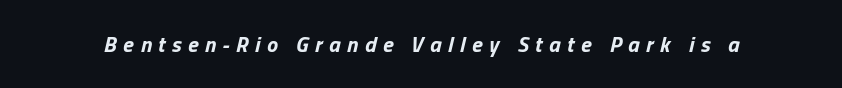
The image shows 22 px bold type, italic (leaning right); set unusually wide letter spacing (+0.3 em), not underlined.
